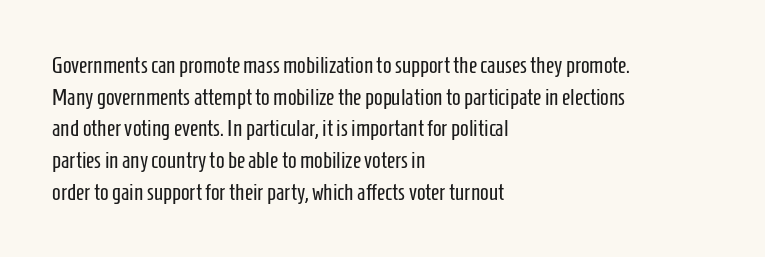
A roman cut, with each character standing at attention. Line spacing here is normal. The text block is weighted toward the left margin, trailing off unevenly rightward. Lines of text with bare space underneath. Nothing unusual about the tracking: characters are spaced as the font intends. A quiet, ordinary-to-light weight characterises the typeface.
